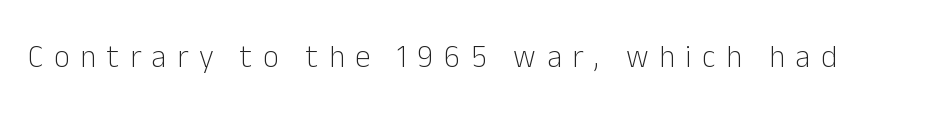
The image shows 31 px light sans-serif type, upright; set unusually wide letter spacing (+0.34 em), not underlined; low stroke contrast and a medium x-height.
